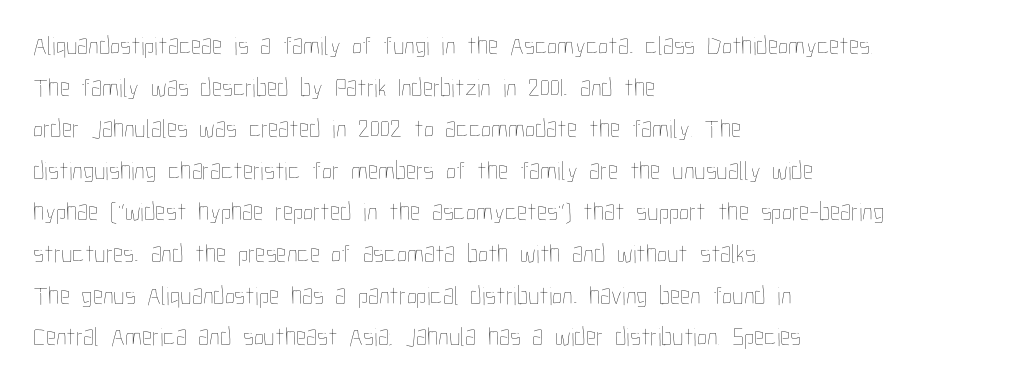
The image shows 26 px text type, upright; set left-aligned, normal line spacing (1.6x), normal letter spacing, not underlined.
